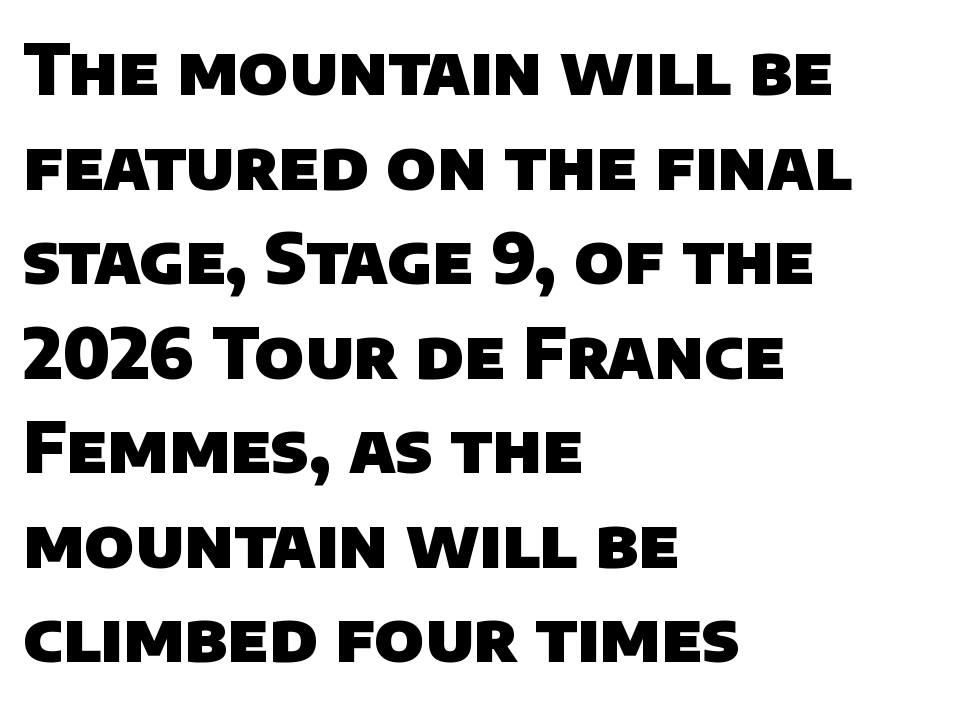
Q: Is the text bold? A: Yes.
Q: Is the typeface a serif or a sans-serif typeface? A: Sans-serif.
Q: Is the text underlined? A: No.
Q: How is the paragraph aligned? A: Left-aligned.
Q: Is the spacing between letters normal or unusually wide? A: Normal.
Q: Is the spacing between lines tight, normal or loose? A: Normal.
Q: Width (condensed, normal, or wide)? A: Normal.
Q: Stroke contrast? A: Low.
Q: x-height? A: Large.
Q: Monospaced? A: No.
